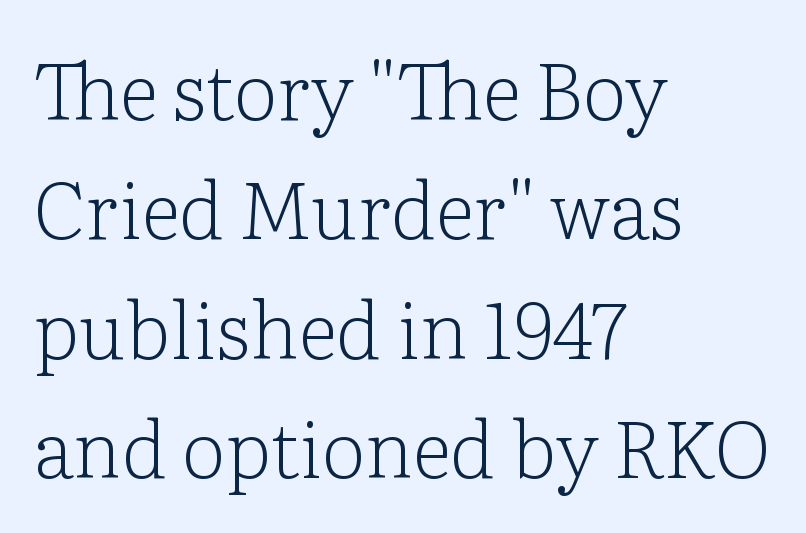
The weight would be labelled regular, book, light, or lighter still. Default kerning and tracking; the words read as compact shapes. Underline: absent. Evenly set lines give the paragraph a standard silhouette.
